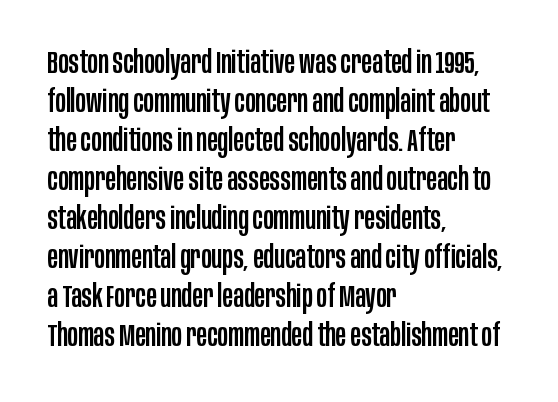
{"serif": "no", "italic": "no", "width": "condensed", "stroke_contrast": "low", "x_height": "large", "monospaced": "no", "underline": "no", "align": "left", "line_spacing_ratio": 1.22, "letter_spacing": "normal", "letter_spacing_em": 0.0, "glyph_px": 32}
